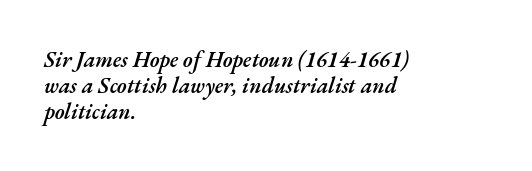
The image shows 22 px text type, italic (leaning right); set left-aligned, line spacing 1.19x, normal letter spacing, not underlined.
